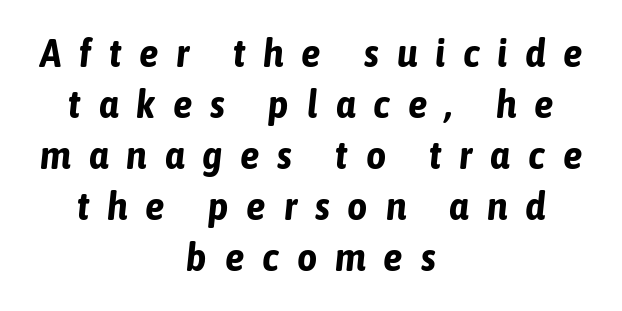
The image shows 39 px bold, condensed type, italic (leaning right); set centered, normal line spacing (1.31x), unusually wide letter spacing (+0.46 em), not underlined; low stroke contrast and a medium x-height.
